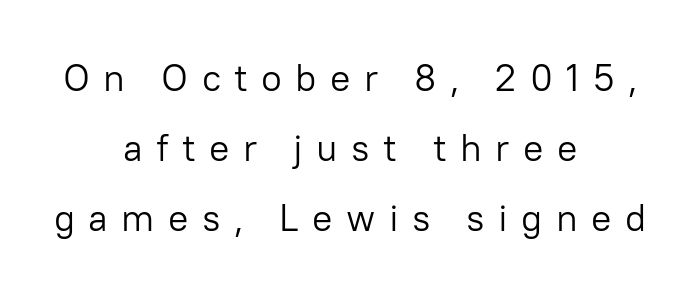
The lines are quadded center. Lines of text with bare space underneath. Proportional: the letters do not fall into vertical columns. The line texture is sparse and dotted thanks to wide tracking.
